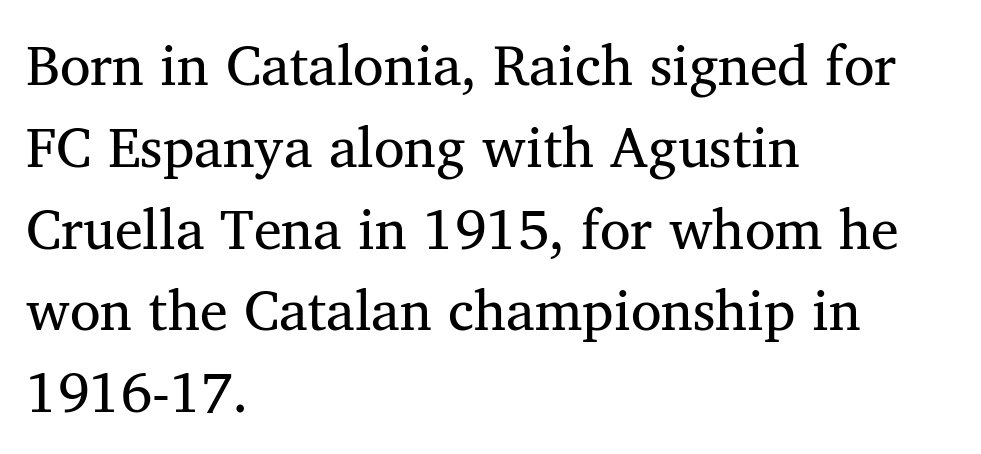
{"serif": "yes", "italic": "no", "bold": "no", "weight": "regular", "width": "normal", "stroke_contrast": "medium", "x_height": "medium", "monospaced": "no", "underline": "no", "align": "left", "line_spacing": "normal", "line_spacing_ratio": 1.46, "letter_spacing": "normal", "letter_spacing_em": 0.0, "glyph_px": 56}
